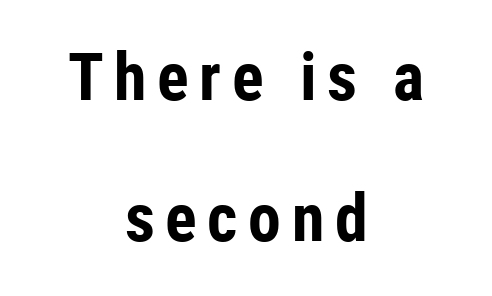
{"serif": "no", "italic": "no", "bold": "yes", "weight": "bold", "width": "condensed", "stroke_contrast": "low", "x_height": "medium", "monospaced": "no", "underline": "no", "align": "center", "line_spacing": "loose", "line_spacing_ratio": 2.13, "glyph_px": 66}
